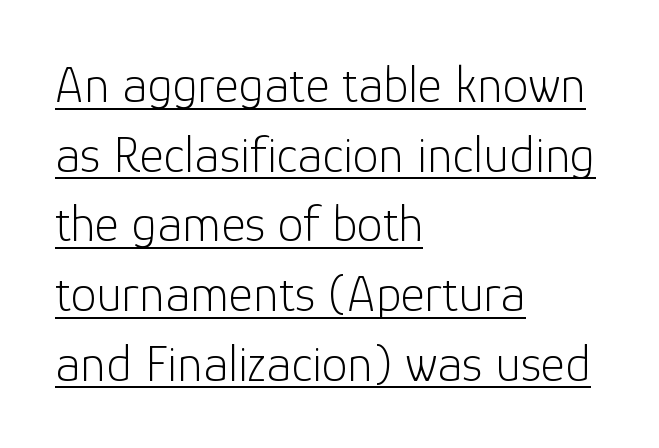
If you measured baseline to baseline, you'd find a middling distance. The letters advance in unequal steps, a hallmark of proportional type. No italicization has been applied; the sample stays upright. This sample uses a sans-serif face. No chunkiness to these letters — they're not bold.
